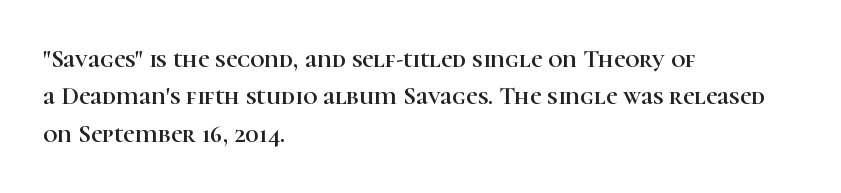
{"italic": "no", "underline": "no", "align": "left", "line_spacing": "normal", "line_spacing_ratio": 1.5, "letter_spacing": "normal", "letter_spacing_em": 0.0, "glyph_px": 25}
